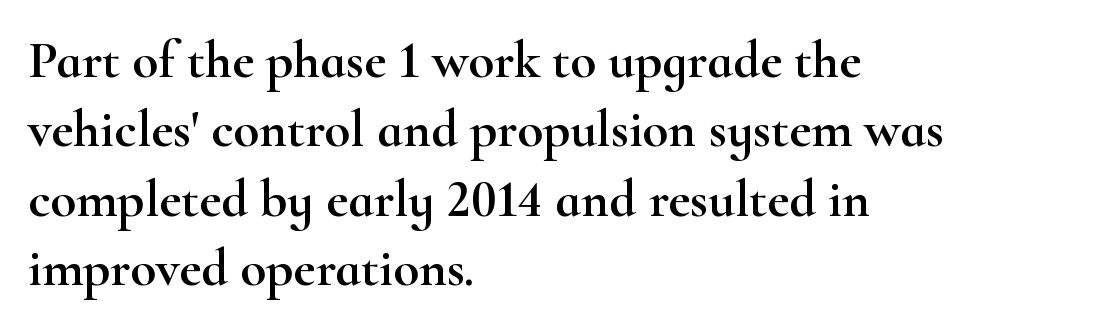
{"serif": "yes", "italic": "no", "width": "wide", "stroke_contrast": "high", "x_height": "small", "monospaced": "no", "underline": "no", "align": "left", "line_spacing": "normal", "line_spacing_ratio": 1.31, "letter_spacing": "normal", "letter_spacing_em": 0.0, "glyph_px": 53}
